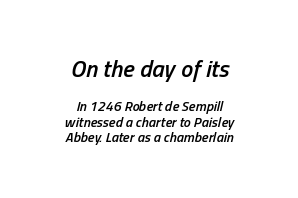
These lines stack symmetrically, like a column narrowing and widening about its center. Closely set lines give the paragraph a compact silhouette. Check the space under the baseline: it is left empty. This sample uses plain, unmodified letter spacing. The typesetting leans somewhat heavy: a semibold. The face used here has a pronounced slope to its letters.
